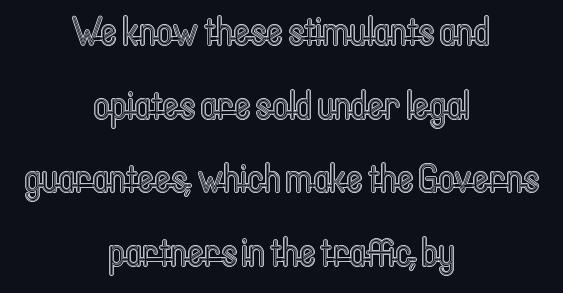
The image shows 40 px condensed type, upright; set centered, line spacing 1.84x, normal letter spacing, not underlined; a medium x-height.
